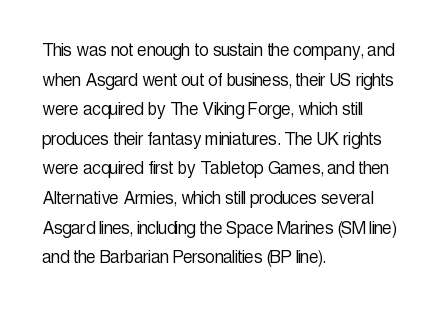
The image shows 21 px text type, upright; set left-aligned, normal line spacing (1.41x), normal letter spacing, not underlined.
